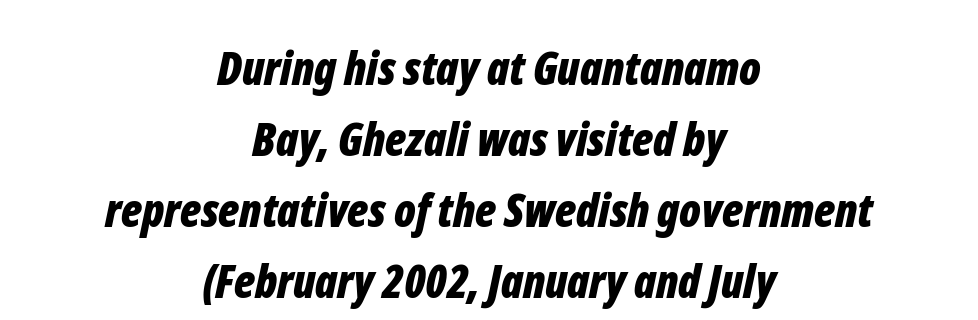
Q: Is the text bold? A: Yes.
Q: Is the text italic (slanted)? A: Yes, it leans right by about 12 degrees.
Q: Is the text underlined? A: No.
Q: How is the paragraph aligned? A: Centered.
Q: Is the spacing between letters normal or unusually wide? A: Normal.
Q: Is the spacing between lines tight, normal or loose? A: Normal.
Q: Width (condensed, normal, or wide)? A: Condensed.
Q: Stroke contrast? A: Low.
Q: x-height? A: Medium.
Q: Monospaced? A: No.
